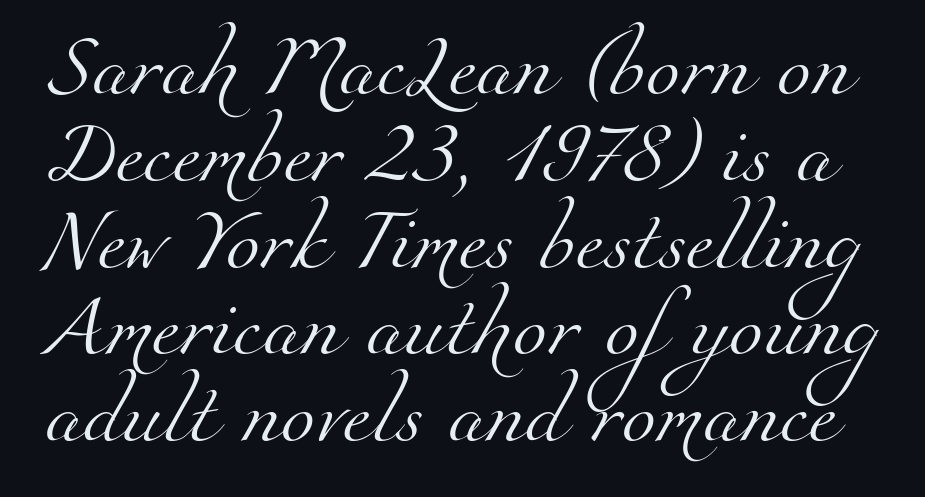
Note the varied advance widths — an 'i' is clearly narrower than an 'm'. The typeface has the unassuming heft of standard copy or less. Letterform terminals end in serifs throughout the passage. The rendering keeps characters at their native spacing.
